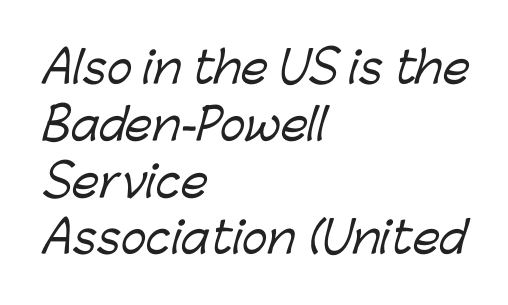
Q: Is the typeface a serif or a sans-serif typeface? A: Sans-serif.
Q: Is the text underlined? A: No.
Q: How is the paragraph aligned? A: Left-aligned.
Q: Is the spacing between letters normal or unusually wide? A: Normal.
Q: Is the spacing between lines tight, normal or loose? A: Normal.
Q: Width (condensed, normal, or wide)? A: Normal.
Q: Stroke contrast? A: Low.
Q: x-height? A: Medium.
Q: Monospaced? A: No.
